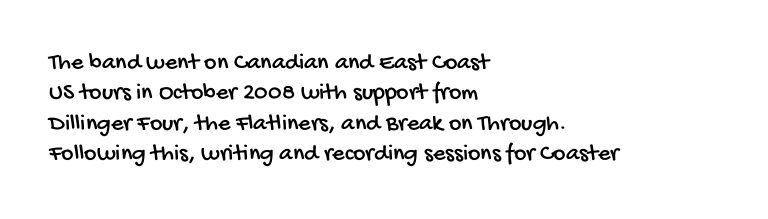
Quick note: underline off. Is the block centered? No — it sits flush against the left margin. There is no visible air inserted between adjacent glyphs. The rendering uses a moderate line-height, typical for paragraphs.
